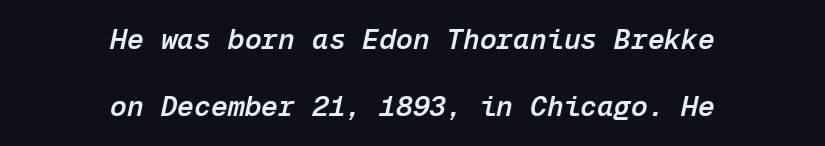
The passage shown is typed in a monospace face where columns stay perfectly aligned. The characters look somewhat weighty, a semibold short of true bold. Does the leading feel generous? Absolutely, it's lavish. Is the type slanted? Yes — the strokes lean at a clear angle. Caption: standard tracking, unaltered. Unmarked baselines from the first word to the last.
